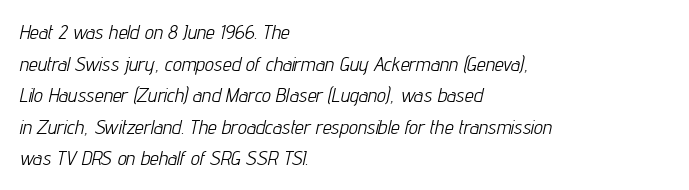
{"italic": "yes", "lean": "right", "slant_degrees": 12, "bold": "no", "underline": "no", "align": "left", "line_spacing": "normal", "line_spacing_ratio": 1.58, "letter_spacing": "normal", "letter_spacing_em": 0.0, "glyph_px": 20}
